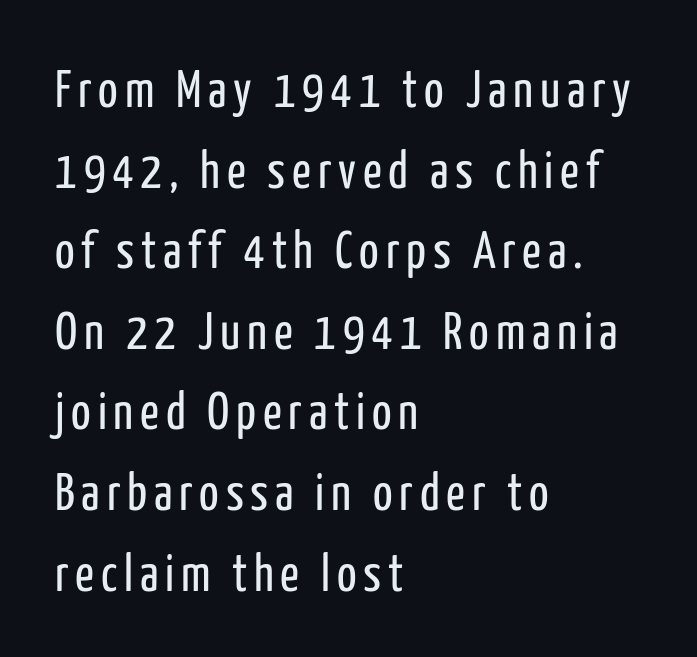
Q: Is the text bold? A: No.
Q: Is the text italic (slanted)? A: No, it is upright.
Q: Is the typeface a serif or a sans-serif typeface? A: Sans-serif.
Q: Is the text underlined? A: No.
Q: How is the paragraph aligned? A: Left-aligned.
Q: Is the spacing between lines tight, normal or loose? A: Normal.
Q: Width (condensed, normal, or wide)? A: Condensed.
Q: Stroke contrast? A: Low.
Q: x-height? A: Medium.
Q: Monospaced? A: No.
